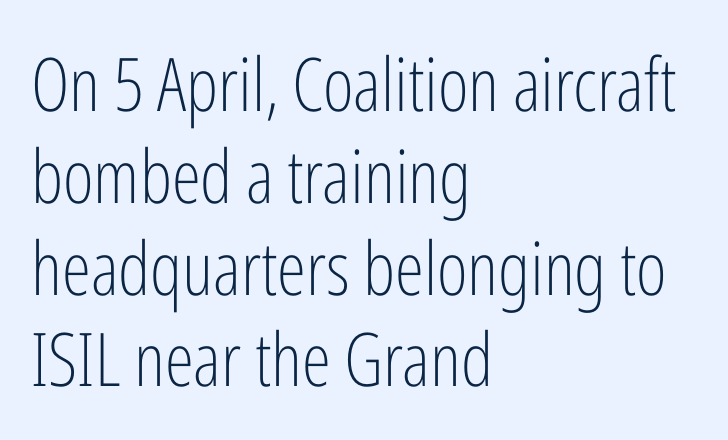
The image shows 74 px light, condensed sans-serif type, upright; set left-aligned, line spacing 1.24x, normal letter spacing, not underlined; low stroke contrast and a medium x-height.
